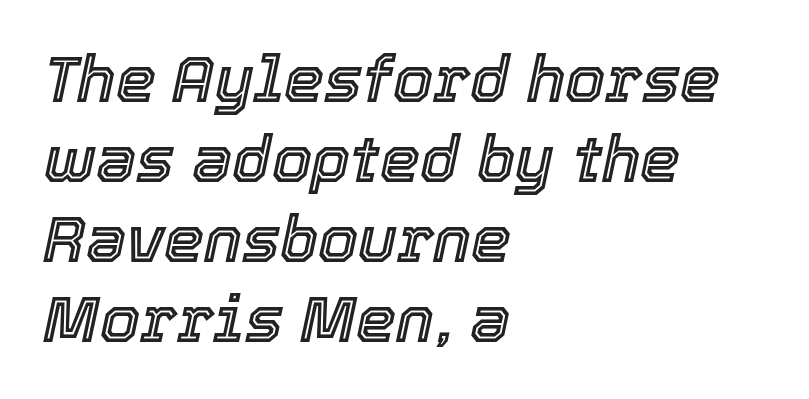
The image shows 64 px text type, italic (leaning right); set left-aligned, normal line spacing (1.25x), normal letter spacing, not underlined; a medium x-height.
